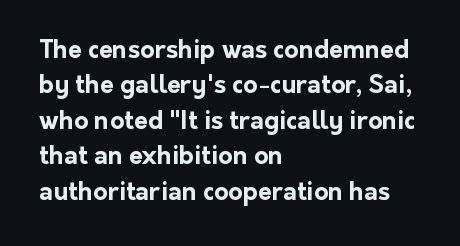
The image shows 25 px bold type, upright; set left-aligned, normal line spacing (1.42x), normal letter spacing, not underlined.
